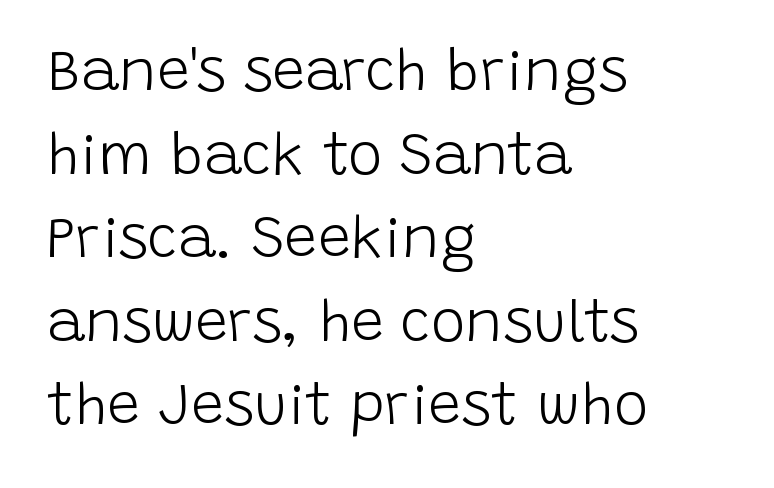
Q: Is the text bold? A: No.
Q: Is the text italic (slanted)? A: No, it is upright.
Q: Is the typeface a serif or a sans-serif typeface? A: Sans-serif.
Q: Is the text underlined? A: No.
Q: How is the paragraph aligned? A: Left-aligned.
Q: Is the spacing between letters normal or unusually wide? A: Normal.
Q: Is the spacing between lines tight, normal or loose? A: Normal.
Q: Width (condensed, normal, or wide)? A: Normal.
Q: Stroke contrast? A: Low.
Q: x-height? A: Large.
Q: Monospaced? A: No.
